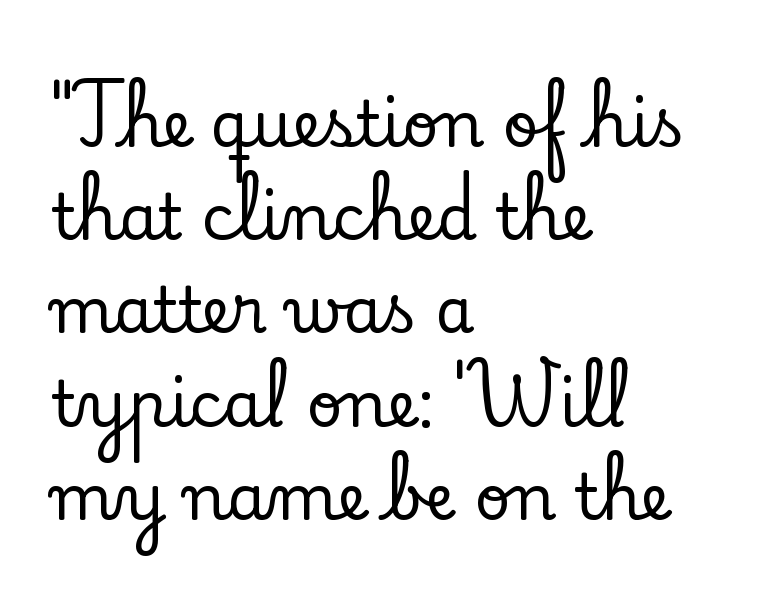
{"serif": "yes", "italic": "no", "width": "normal", "stroke_contrast": "low", "x_height": "small", "monospaced": "no", "underline": "no", "align": "left", "line_spacing": "normal", "line_spacing_ratio": 1.48, "letter_spacing": "normal", "letter_spacing_em": 0.0, "glyph_px": 63}
